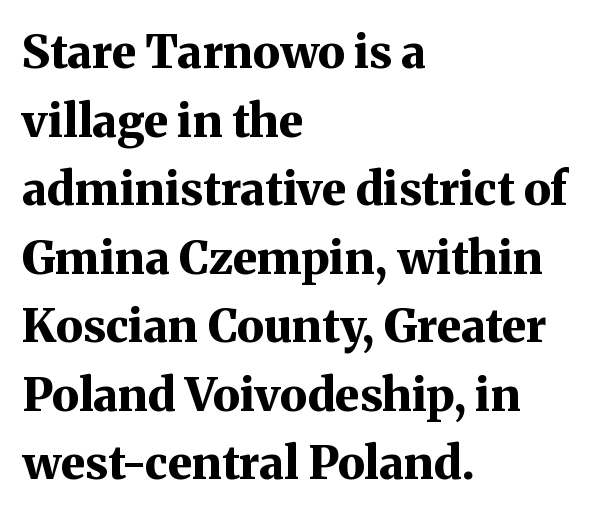
The image shows 46 px bold serif type, upright; set left-aligned, normal line spacing (1.49x), normal letter spacing, not underlined; medium stroke contrast and a medium x-height.
